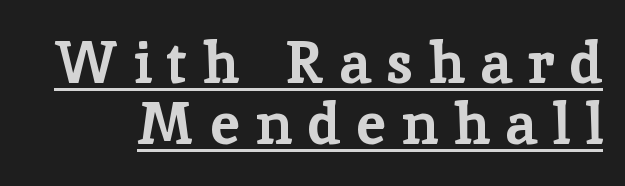
If you drew a line through each stem, it would be perfectly vertical. In designer terms, the underline attribute is active on this setting. The tracking reads as deliberately expanded to a designer's eye. The space between consecutive lines is stingy.
